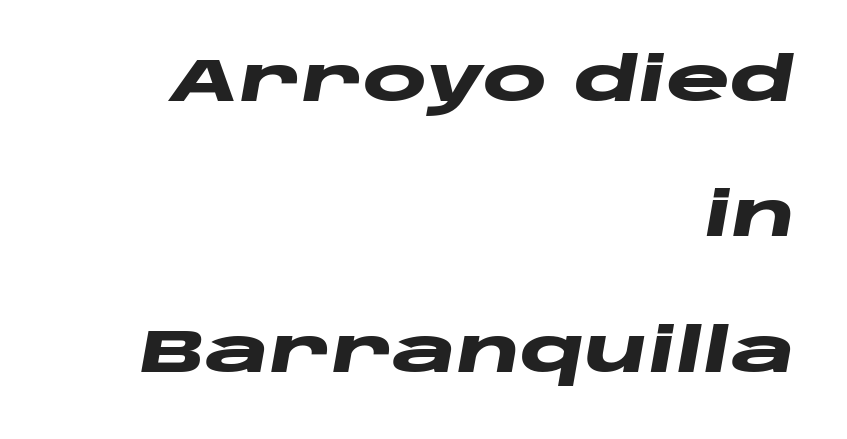
The image shows 61 px heavy, wide type, italic (leaning right); set right-aligned, loose line spacing (2.22x), normal letter spacing, not underlined; low stroke contrast and a large x-height.
